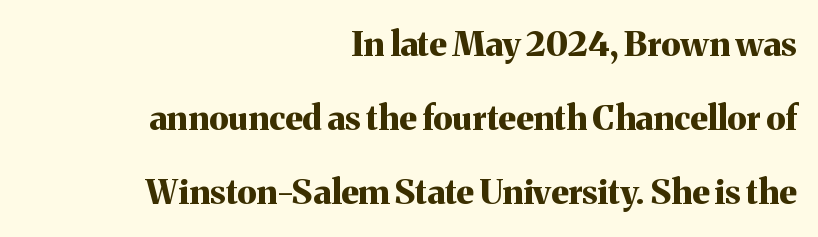
Q: Is the text bold? A: Yes.
Q: Is the text italic (slanted)? A: No, it is upright.
Q: Is the typeface a serif or a sans-serif typeface? A: Serif.
Q: Is the text underlined? A: No.
Q: How is the paragraph aligned? A: Right-aligned.
Q: Is the spacing between letters normal or unusually wide? A: Normal.
Q: Is the spacing between lines tight, normal or loose? A: Loose.
Q: Width (condensed, normal, or wide)? A: Normal.
Q: Stroke contrast? A: Medium.
Q: x-height? A: Medium.
Q: Monospaced? A: No.
